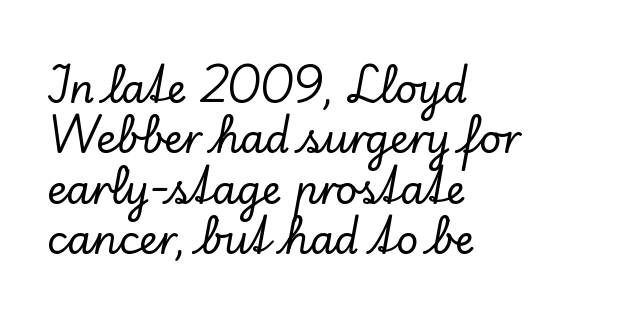
The image shows 39 px serif type; set left-aligned, normal line spacing (1.29x), normal letter spacing, not underlined; low stroke contrast and a small x-height.
